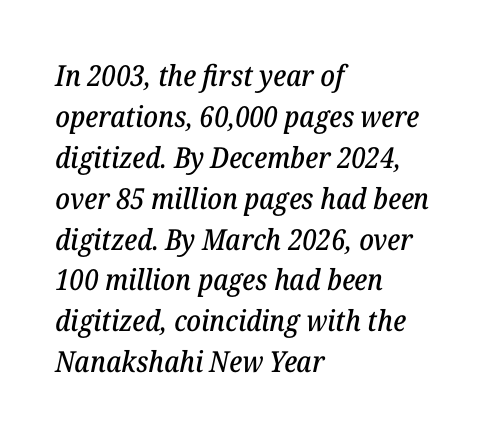
{"serif": "yes", "italic": "yes", "lean": "right", "slant_degrees": 12, "width": "normal", "stroke_contrast": "low", "x_height": "medium", "monospaced": "no", "underline": "no", "align": "left", "line_spacing": "normal", "line_spacing_ratio": 1.41, "letter_spacing": "normal", "letter_spacing_em": 0.0, "glyph_px": 29}
